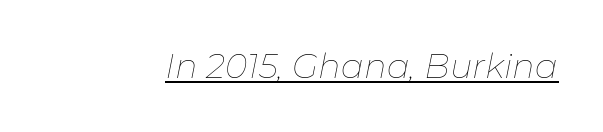
{"italic": "yes", "lean": "right", "slant_degrees": 11, "bold": "no", "weight": "thin", "width": "normal", "stroke_contrast": "low", "x_height": "medium", "monospaced": "no", "underline": "yes", "letter_spacing": "normal", "letter_spacing_em": 0.0, "glyph_px": 34}
